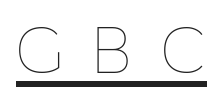
Q: Is the text bold? A: No.
Q: Is the text italic (slanted)? A: No, it is upright.
Q: Is the text underlined? A: Yes.
Q: Is the spacing between letters normal or unusually wide? A: Unusually wide.
Q: Width (condensed, normal, or wide)? A: Normal.
Q: Stroke contrast? A: Low.
Q: x-height? A: Medium.
Q: Monospaced? A: No.
